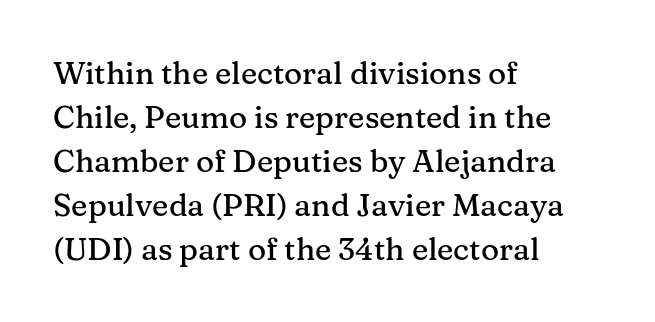
The image shows 31 px serif type, upright; set left-aligned, normal line spacing (1.42x), normal letter spacing, not underlined; medium stroke contrast and a medium x-height.
